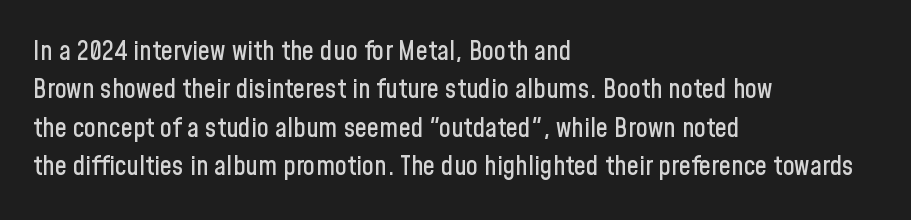
Compared with typical paragraphs, the rows here are spaced about the same. Posture: straight, roman, zero tilt. Inter-character spacing is left at the font's built-in metrics. The space beneath each line is pristine and unruled. The compositor pushed each line to the left boundary.
